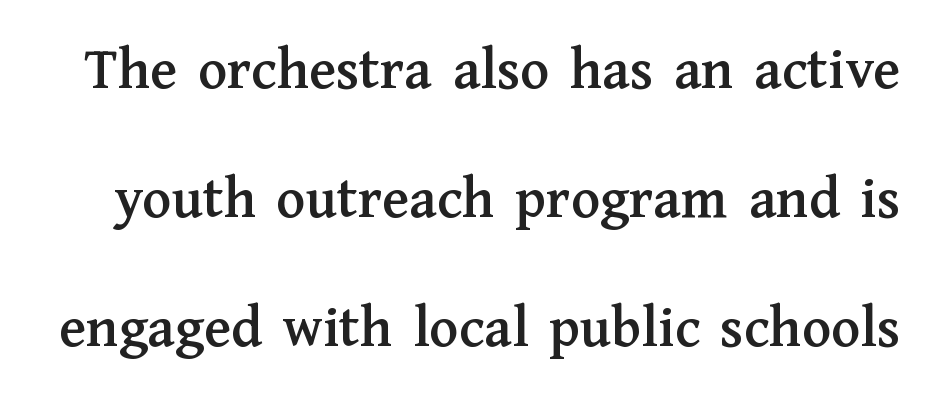
The image shows 60 px serif type, upright; set loose line spacing (2.15x), normal letter spacing, not underlined; medium stroke contrast and a medium x-height.
